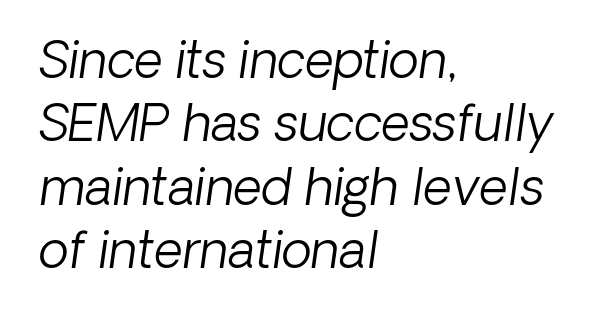
Each letter's strokes conclude bluntly, with no projecting serifs. Character widths vary here, with narrow letters taking less room than wide ones. The designer left line spacing at the default. Heaviness? Minimal to ordinary, like unemphasized prose. A classic flush-left, rag-right setting is used for this passage.
